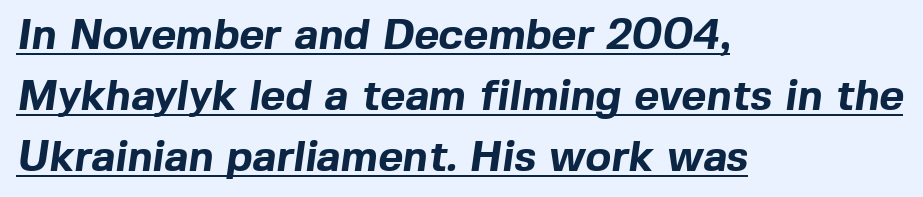
The passage shown is typed in a proportional face where columns would drift. Vertical spacing — default. The gaps between neighbouring characters are ordinary and unremarkable. Weight check: bold — yes, fully. Looks like someone drew a line under every word here. Leftover space on each line is placed entirely after the last word.
